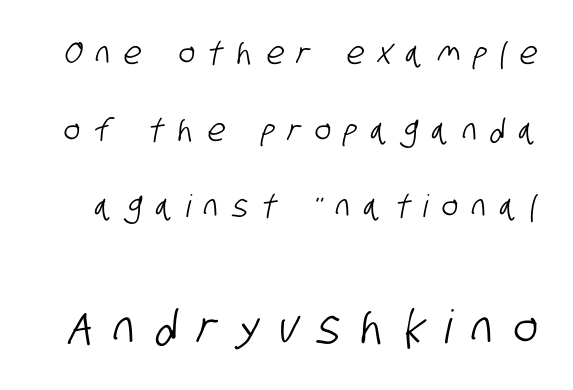
{"serif": "no", "width": "condensed", "stroke_contrast": "low", "x_height": "large", "monospaced": "no", "underline": "no", "line_spacing": "loose", "line_spacing_ratio": 2.47, "letter_spacing": "wide", "letter_spacing_em": 0.44, "larger_block": "second", "size_ratio": 1.48, "glyph_px": 46}
